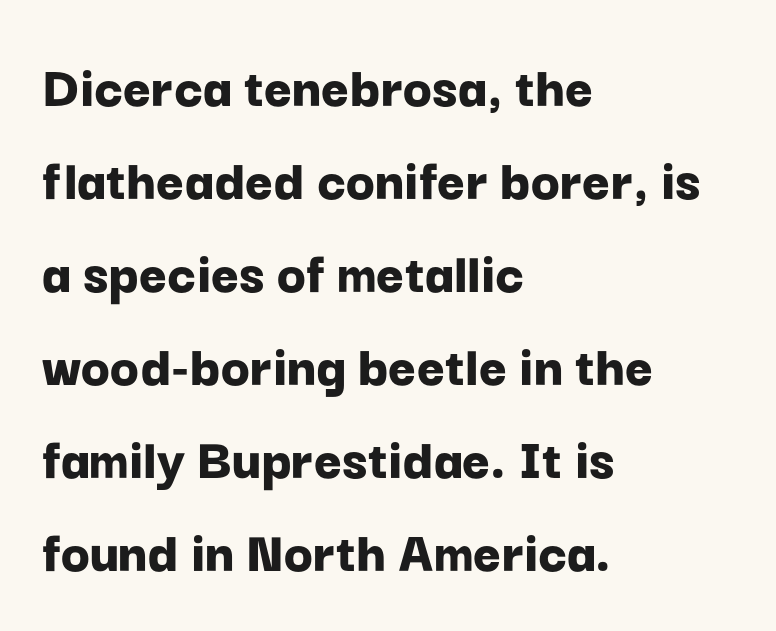
Q: Is the text bold? A: Yes.
Q: Is the text italic (slanted)? A: No, it is upright.
Q: Is the typeface a serif or a sans-serif typeface? A: Sans-serif.
Q: Is the text underlined? A: No.
Q: How is the paragraph aligned? A: Left-aligned.
Q: Is the spacing between letters normal or unusually wide? A: Normal.
Q: Is the spacing between lines tight, normal or loose? A: Normal.
Q: Width (condensed, normal, or wide)? A: Normal.
Q: Stroke contrast? A: Low.
Q: x-height? A: Medium.
Q: Monospaced? A: No.
